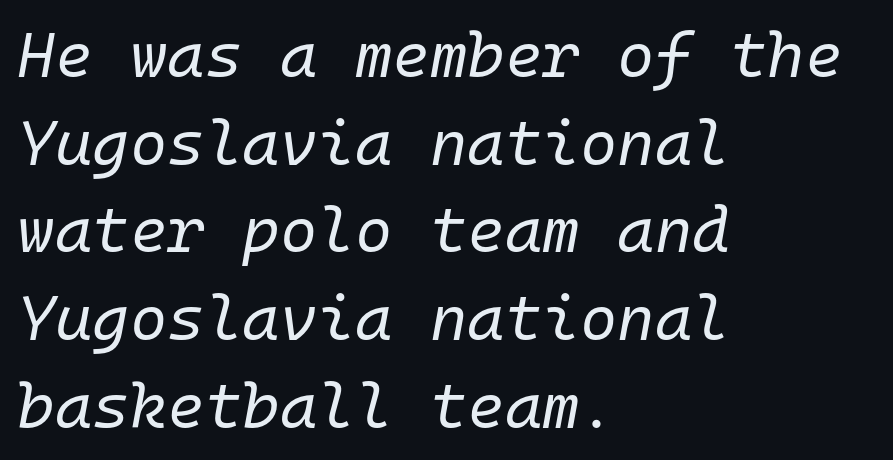
The gap between lines stays unmarked. Honestly, the row spacing looks completely unremarkable. These lines stack with their left ends in a neat column. The tracking reads as untouched default to a designer's eye.
